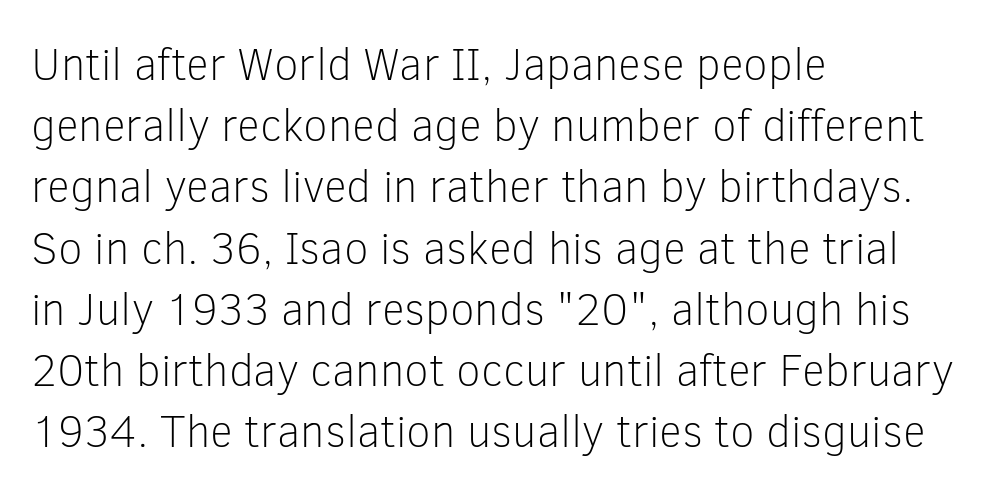
The image shows 45 px light sans-serif type, upright; set left-aligned, normal line spacing (1.36x), normal letter spacing, not underlined; low stroke contrast and a medium x-height.
